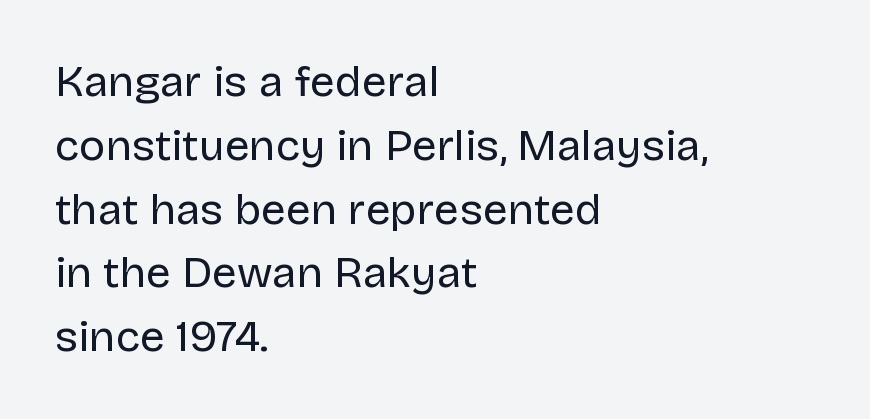
Look at the bottom of the vertical strokes: they stop flat, with no serifs. A typesetter would mark this as roman, not italic. This sample uses plain, unmodified letter spacing. The zone under the glyphs is completely vacant.
